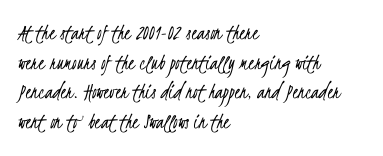
The image shows 23 px text type; set left-aligned, normal line spacing (1.29x), normal letter spacing, not underlined.
